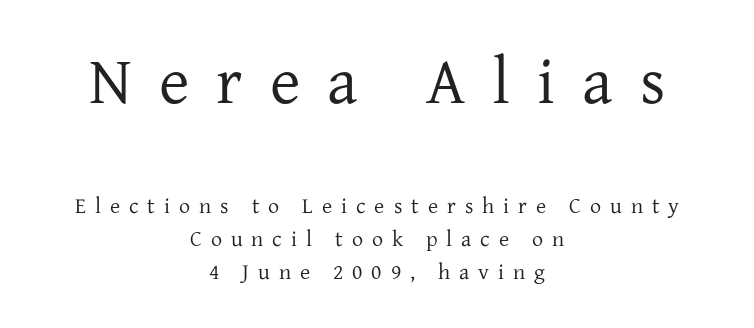
Q: Is the text bold? A: No.
Q: Is the text italic (slanted)? A: No, it is upright.
Q: Is the typeface a serif or a sans-serif typeface? A: Serif.
Q: Is the text underlined? A: No.
Q: How is the paragraph aligned? A: Centered.
Q: Is the spacing between letters normal or unusually wide? A: Unusually wide.
Q: Is the spacing between lines tight, normal or loose? A: Normal.
Q: Which block of text is set in a larger size, the first (top) or the second (bottom)? A: The first (top) one.
Q: Width (condensed, normal, or wide)? A: Normal.
Q: Stroke contrast? A: Low.
Q: x-height? A: Medium.
Q: Monospaced? A: No.
